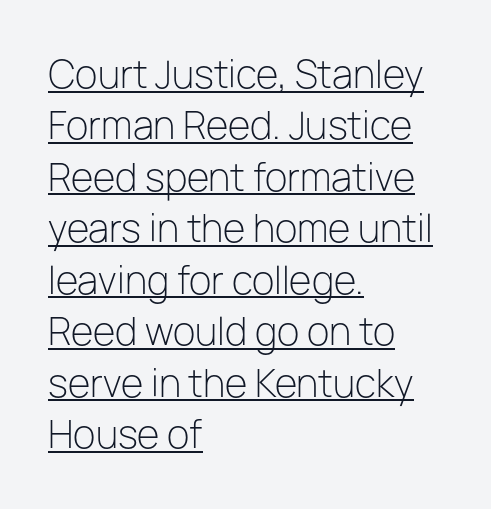
The image shows 37 px light sans-serif type, upright; set left-aligned, normal line spacing (1.39x), normal letter spacing, underlined; low stroke contrast and a medium x-height.
